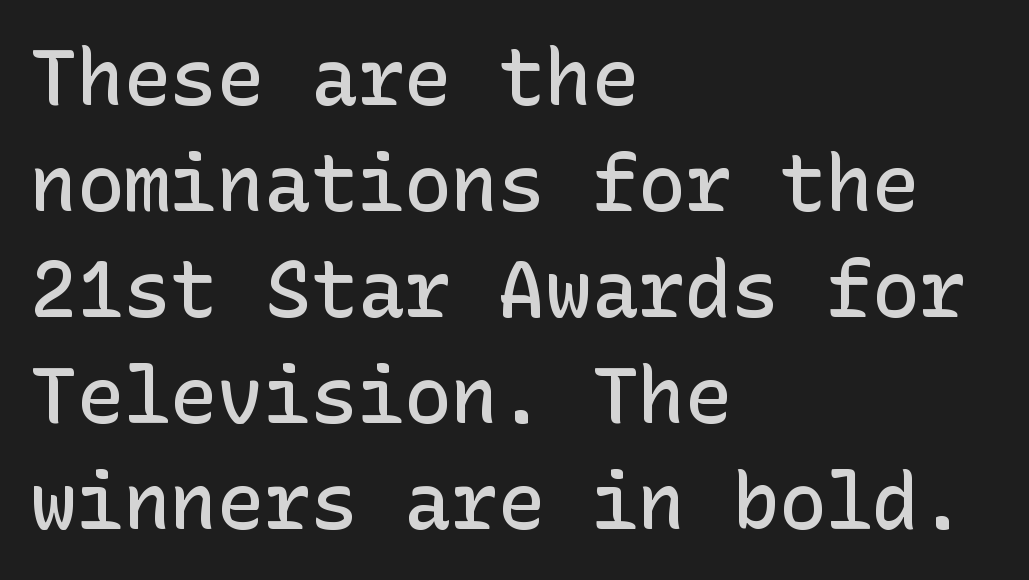
You can tell it's not italic because the verticals are truly vertical. Notice how the passage keeps a crisp vertical edge on the left only. These lines are composed in type without serifs. Set as a demibold, roughly 600 on the weight scale.
